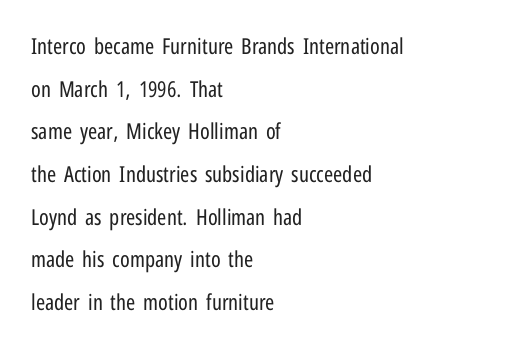
{"italic": "no", "bold": "no", "underline": "no", "align": "left", "line_spacing": "loose", "line_spacing_ratio": 1.94, "letter_spacing": "normal", "letter_spacing_em": 0.0, "glyph_px": 22}
